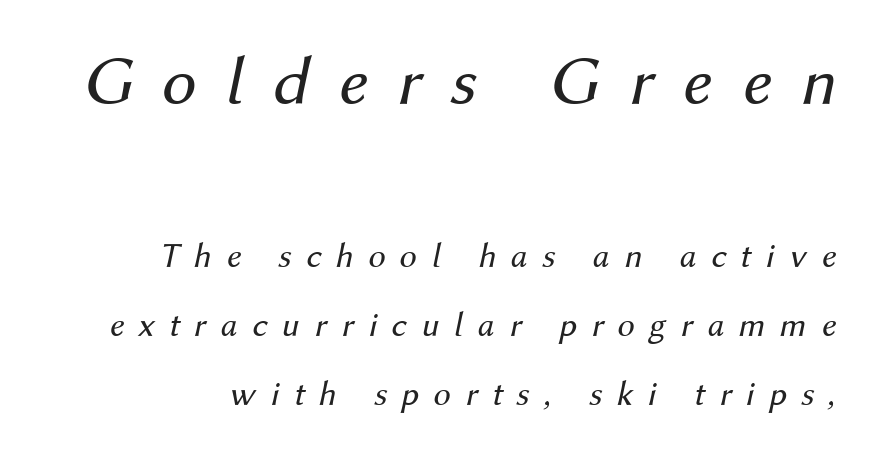
The image shows 70 px regular-weight type, italic (leaning right); set loose line spacing (1.97x), unusually wide letter spacing (+0.41 em), not underlined; the first (top) block is 2.0x larger; medium stroke contrast and a medium x-height.
